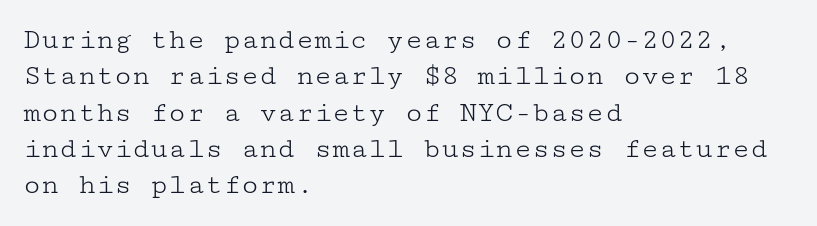
The image shows 30 px light, wide serif type, upright; set left-aligned, line spacing 1.21x, normal letter spacing, not underlined; low stroke contrast and a medium x-height.
